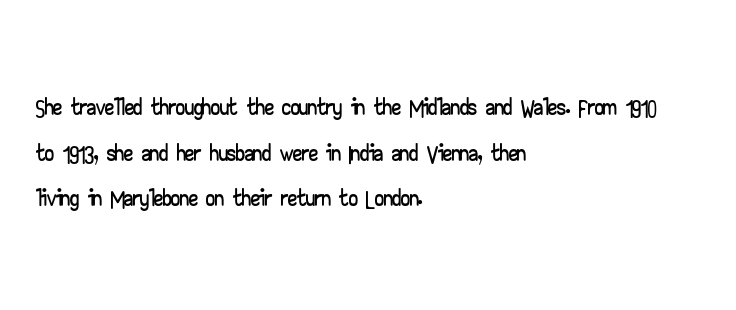
Q: Is the text italic (slanted)? A: No, it is upright.
Q: Is the typeface a serif or a sans-serif typeface? A: Sans-serif.
Q: Is the text underlined? A: No.
Q: How is the paragraph aligned? A: Left-aligned.
Q: Is the spacing between letters normal or unusually wide? A: Normal.
Q: Is the spacing between lines tight, normal or loose? A: Normal.
Q: Width (condensed, normal, or wide)? A: Wide.
Q: Stroke contrast? A: Low.
Q: x-height? A: Small.
Q: Monospaced? A: No.
